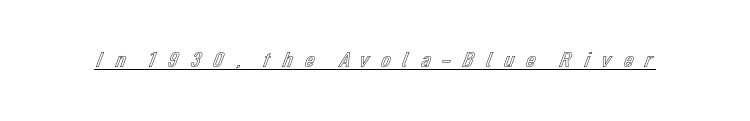
Q: Is the text italic (slanted)? A: Yes.
Q: Is the text underlined? A: Yes.
Q: Is the spacing between letters normal or unusually wide? A: Unusually wide.
